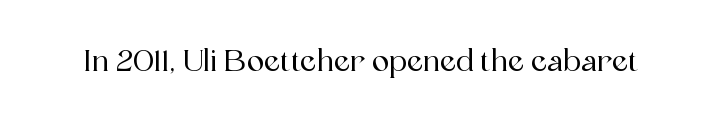
The image shows 29 px serif type, upright; set normal letter spacing, not underlined; a medium x-height.
